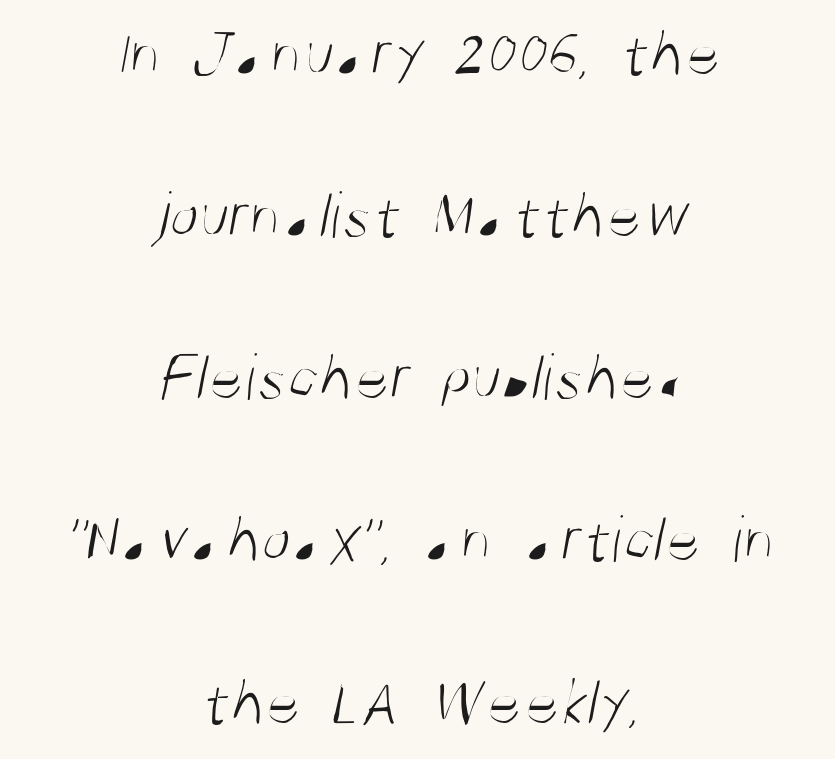
The image shows 67 px light, condensed sans-serif type; set centered, loose line spacing (2.42x), normal letter spacing, not underlined; medium stroke contrast and a large x-height.
